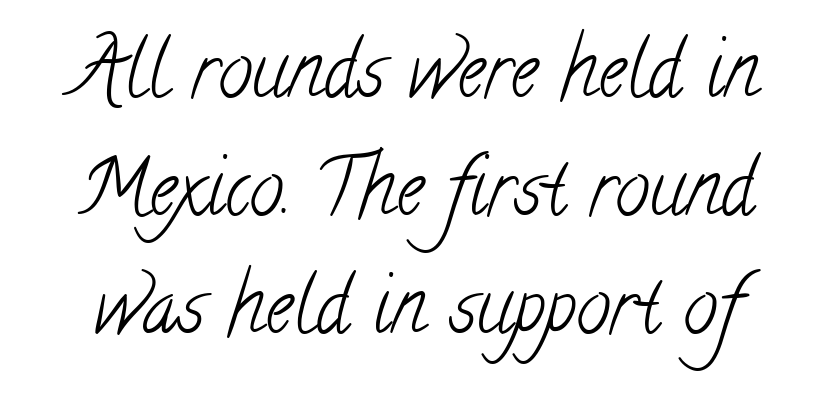
The image shows 77 px light, condensed serif type; set normal line spacing (1.53x), normal letter spacing, not underlined; low stroke contrast and a small x-height.
